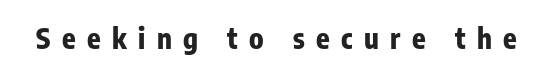
The image shows 28 px bold, condensed sans-serif type, upright; set unusually wide letter spacing (+0.41 em), not underlined; low stroke contrast and a medium x-height.
